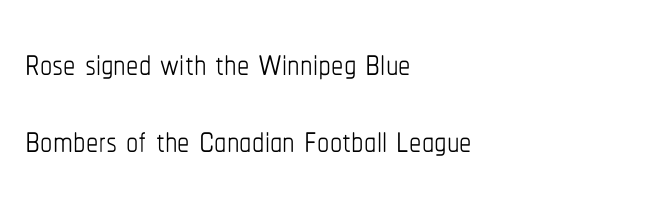
The image shows 49 px thin, condensed type, upright; set left-aligned, normal line spacing (1.58x), normal letter spacing, not underlined; low stroke contrast and a medium x-height.
